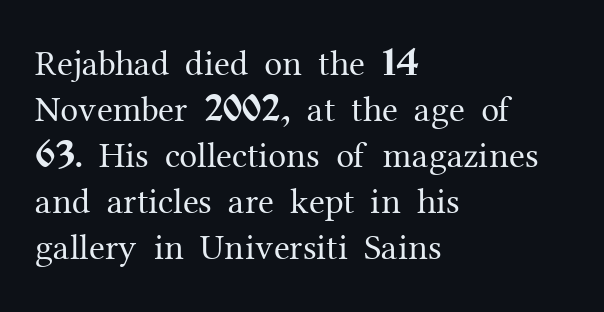
Nobody touched the tracking dial on this one. Font category for this specimen: serif. Heaviness? Minimal to ordinary, like unemphasized prose. Underline: absent. The rendering uses a moderate line-height, typical for paragraphs. Every row of glyphs begins at an identical x-position on the left.
